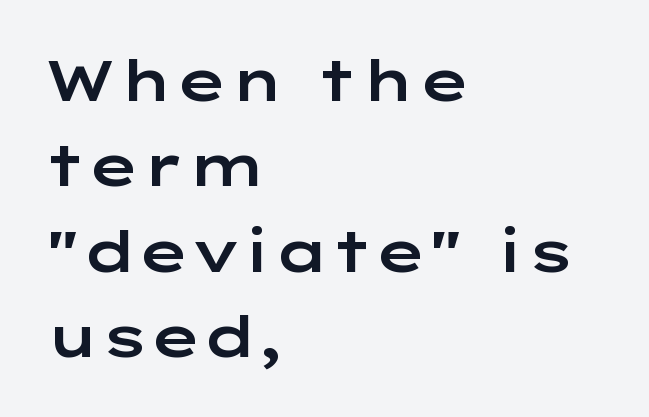
The image shows 57 px wide sans-serif type, upright; set left-aligned, normal line spacing (1.5x), normal letter spacing, not underlined; low stroke contrast and a medium x-height.
